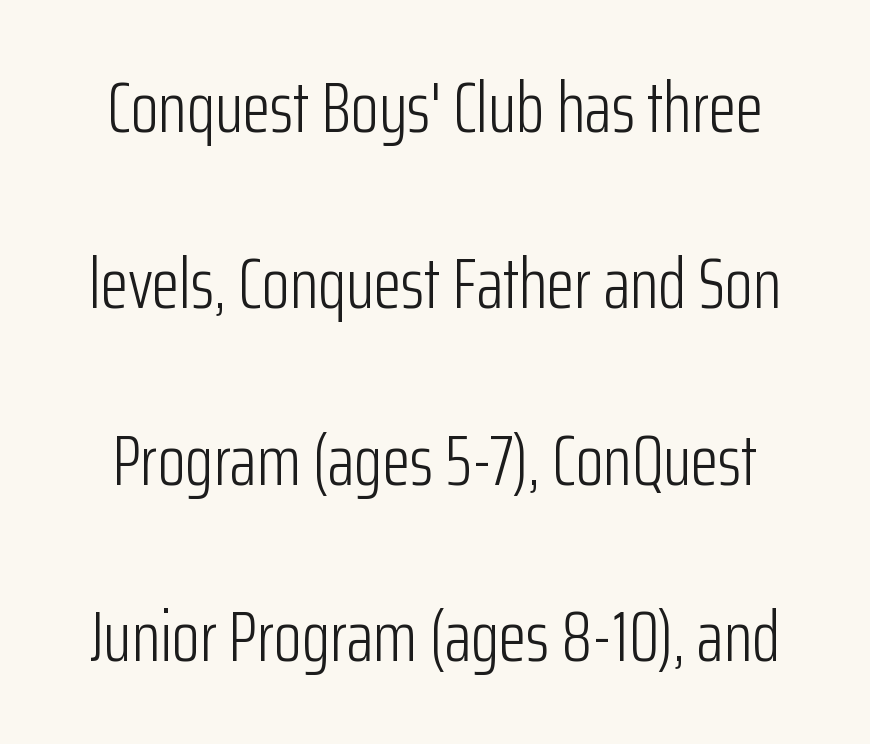
{"serif": "no", "italic": "no", "bold": "no", "weight": "light", "width": "condensed", "stroke_contrast": "low", "x_height": "medium", "monospaced": "no", "underline": "no", "line_spacing": "loose", "line_spacing_ratio": 2.45, "letter_spacing": "normal", "letter_spacing_em": 0.0, "glyph_px": 72}
